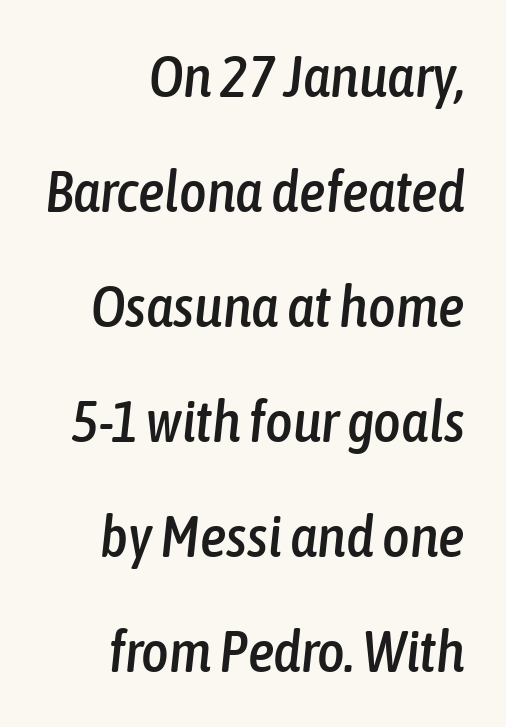
The image shows 59 px condensed type, italic (leaning right); set right-aligned, loose line spacing (1.95x), normal letter spacing, not underlined; low stroke contrast and a medium x-height.
